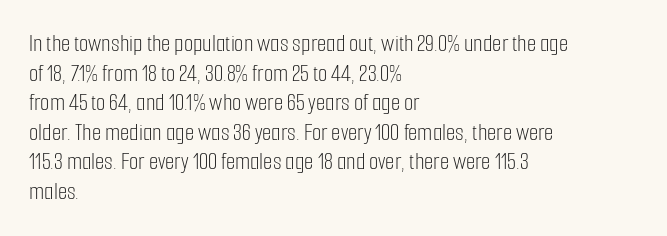
The image shows 24 px text type, upright; set left-aligned, line spacing 1.23x, normal letter spacing, not underlined.
